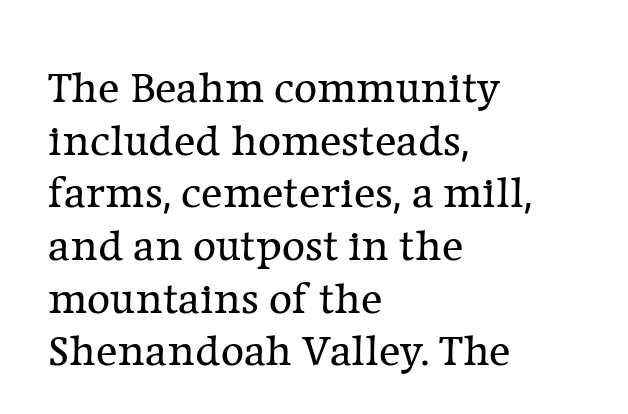
The tracking reads as untouched default to a designer's eye. Honestly, there is no underline to notice here at all. Observe the serifs anchoring each vertical stroke in this sample. The font sits on the lighter half of the weight spectrum, regular included.
